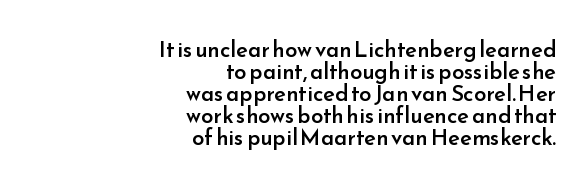
The image shows 22 px text type, upright; set right-aligned, tight line spacing (1.0x), normal letter spacing, not underlined.
